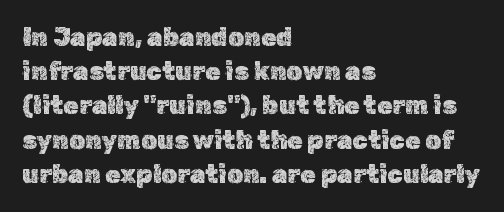
{"italic": "no", "underline": "no", "align": "left", "line_spacing": "normal", "line_spacing_ratio": 1.37, "letter_spacing": "normal", "letter_spacing_em": 0.0, "glyph_px": 25}
